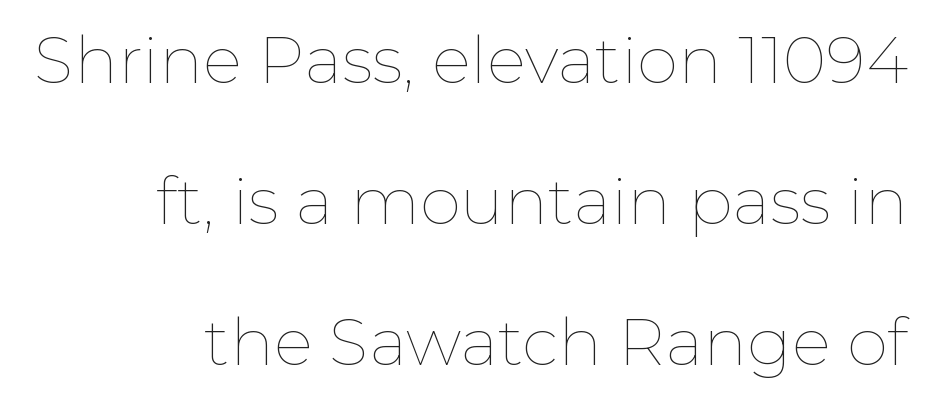
{"italic": "no", "bold": "no", "weight": "thin", "width": "normal", "stroke_contrast": "low", "x_height": "medium", "monospaced": "no", "underline": "no", "align": "right", "line_spacing": "loose", "line_spacing_ratio": 2.14, "letter_spacing": "normal", "letter_spacing_em": 0.0, "glyph_px": 66}
